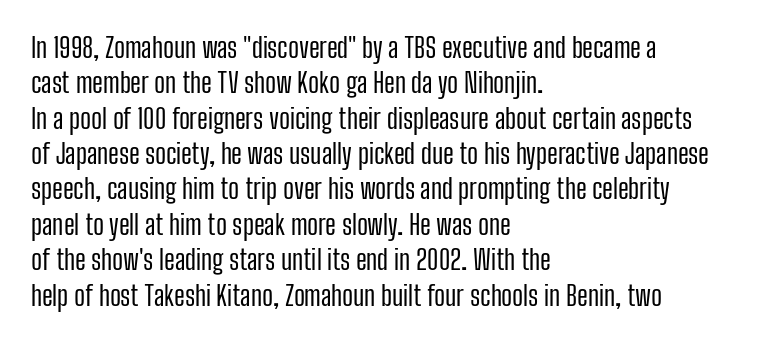
Q: Is the text bold? A: No.
Q: Is the text italic (slanted)? A: No, it is upright.
Q: Is the text underlined? A: No.
Q: How is the paragraph aligned? A: Left-aligned.
Q: Is the spacing between letters normal or unusually wide? A: Normal.
Q: Is the spacing between lines tight, normal or loose? A: Normal.
